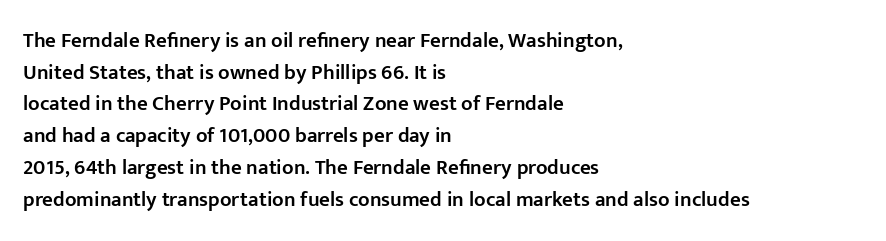
The image shows 21 px text type, upright; set left-aligned, normal line spacing (1.51x), normal letter spacing, not underlined.
